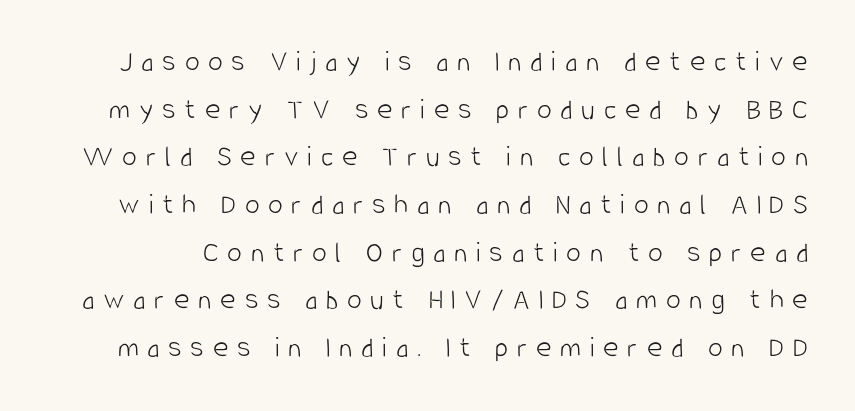
Q: Is the text bold? A: No.
Q: Is the text italic (slanted)? A: No, it is upright.
Q: Is the typeface a serif or a sans-serif typeface? A: Sans-serif.
Q: Is the text underlined? A: No.
Q: Is the spacing between letters normal or unusually wide? A: Unusually wide.
Q: Is the spacing between lines tight, normal or loose? A: Normal.
Q: Width (condensed, normal, or wide)? A: Condensed.
Q: Stroke contrast? A: Low.
Q: x-height? A: Large.
Q: Monospaced? A: No.
